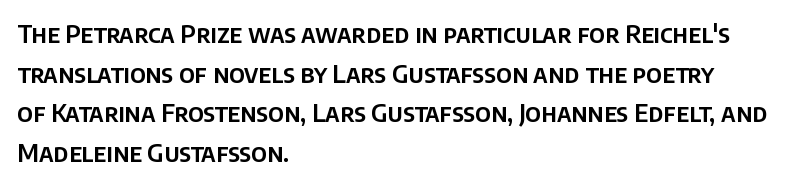
Words appear dense and cohesive because spacing is normal. Italic? Not at all — the glyphs are vertical. Horizontally, the lines are justified to the leading edge only. Leading matches the norm, producing a regular column. Each row of text sits above clean, open space.
